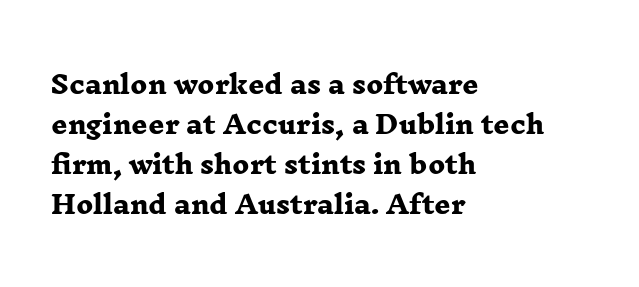
Q: Is the text bold? A: Yes.
Q: Is the text underlined? A: No.
Q: How is the paragraph aligned? A: Left-aligned.
Q: Is the spacing between letters normal or unusually wide? A: Normal.
Q: Is the spacing between lines tight, normal or loose? A: Normal.
